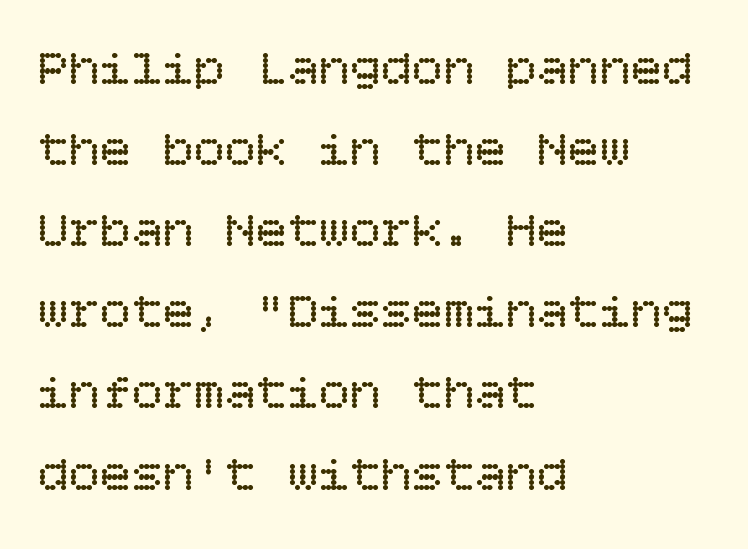
The image shows 52 px regular-weight type, upright; set left-aligned, normal line spacing (1.56x), normal letter spacing, not underlined; low stroke contrast and a large x-height.
